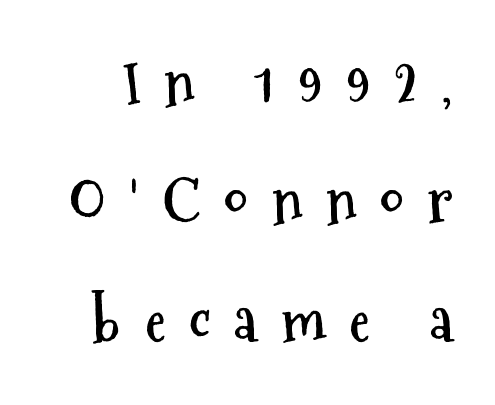
{"serif": "no", "italic": "no", "bold": "yes", "weight": "semibold", "width": "condensed", "stroke_contrast": "medium", "x_height": "medium", "monospaced": "no", "underline": "no", "line_spacing": "loose", "line_spacing_ratio": 1.97, "letter_spacing": "wide", "letter_spacing_em": 0.39, "glyph_px": 60}
